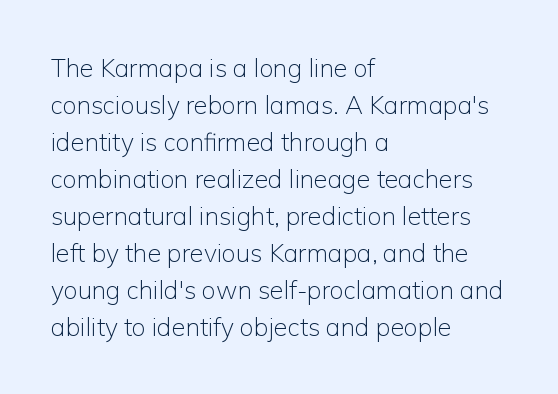
Q: Is the text bold? A: No.
Q: Is the text italic (slanted)? A: No, it is upright.
Q: Is the text underlined? A: No.
Q: How is the paragraph aligned? A: Left-aligned.
Q: Is the spacing between letters normal or unusually wide? A: Normal.
Q: Is the spacing between lines tight, normal or loose? A: Normal.
